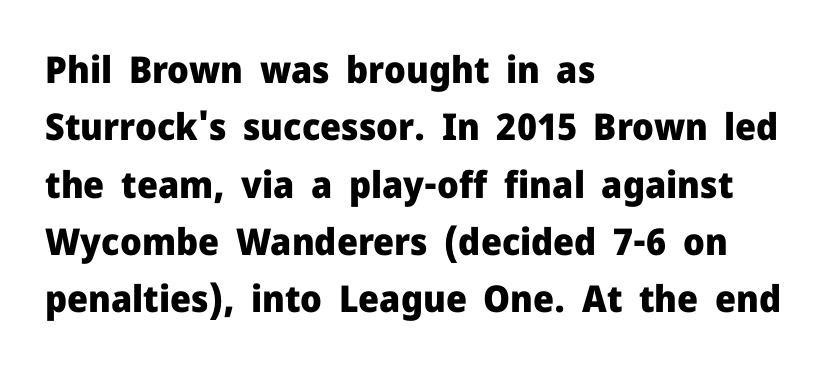
Line spacing here is normal. The baseline area is clear. Short and long lines alike share a common starting point at left. These lines carry a lot of weight — the face is fully bold. Serif or sans? Sans — the stroke terminals are bare.
